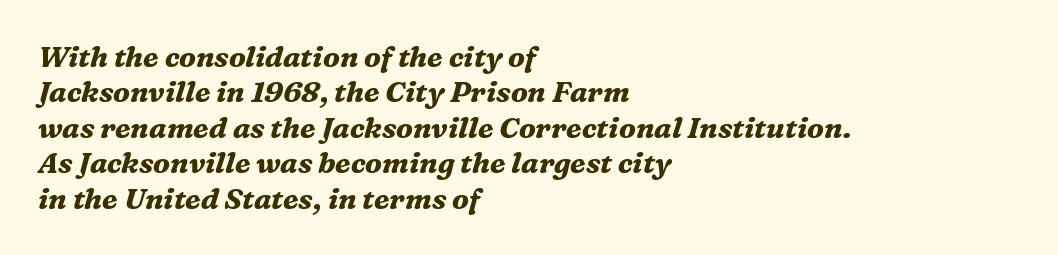
The image shows 29 px bold serif type, italic (leaning right); set left-aligned, line spacing 1.22x, normal letter spacing, not underlined; medium stroke contrast and a medium x-height.
